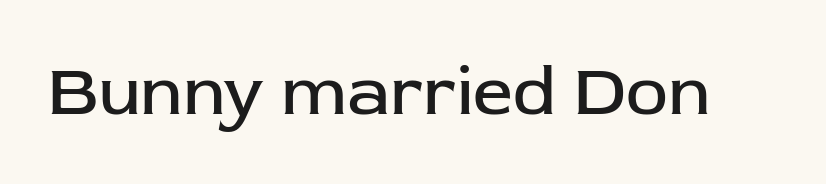
Q: Is the text bold? A: No.
Q: Is the text italic (slanted)? A: No, it is upright.
Q: Is the typeface a serif or a sans-serif typeface? A: Sans-serif.
Q: Is the text underlined? A: No.
Q: Is the spacing between letters normal or unusually wide? A: Normal.
Q: Width (condensed, normal, or wide)? A: Normal.
Q: Stroke contrast? A: Low.
Q: x-height? A: Medium.
Q: Monospaced? A: No.
